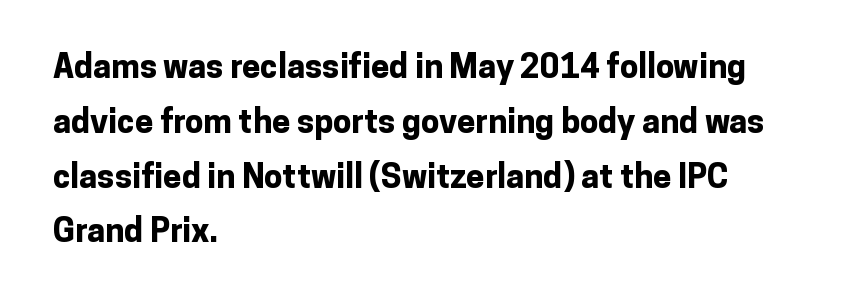
Every row of glyphs begins at an identical x-position on the left. Look at the tracking — it's just the regular setting, nothing added. Is this a sans? Yes — the strokes have no serifs. Baseline-to-baseline distance is the conventional proportion of letter height. Has an underline been added? It has not. Heft: maximum for text — a bold.
